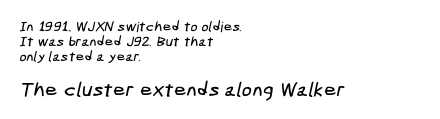
The image shows 20 px text type; set left-aligned, tight line spacing (1.06x), normal letter spacing, not underlined; the second (bottom) block is 1.43x larger.
